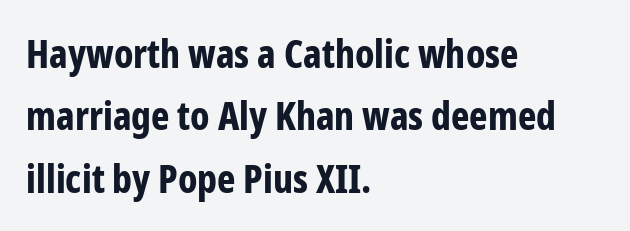
I'd call this a sans setting — the letters go barefoot. Baseline-to-baseline distance is the conventional proportion of letter height. Left-aligned paragraph, ragged on the right. Descenders hang freely into open space.
